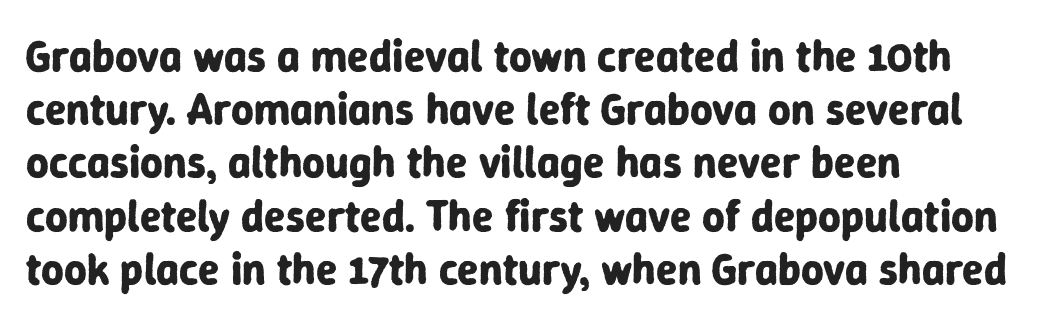
Q: Is the text bold? A: Yes.
Q: Is the text italic (slanted)? A: No, it is upright.
Q: Is the typeface a serif or a sans-serif typeface? A: Sans-serif.
Q: Is the text underlined? A: No.
Q: How is the paragraph aligned? A: Left-aligned.
Q: Is the spacing between letters normal or unusually wide? A: Normal.
Q: Width (condensed, normal, or wide)? A: Normal.
Q: Stroke contrast? A: Low.
Q: x-height? A: Medium.
Q: Monospaced? A: No.
